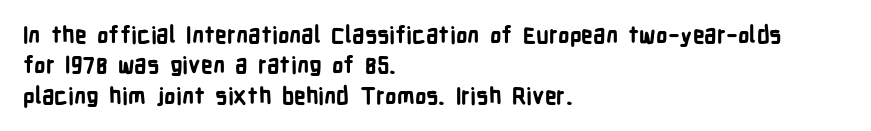
Each word holds together tightly as a unit, with standard inter-letter gaps. Typeset ragged right — the left edge is the straight one. Has an underline been added? It has not. The passage shown stacks its lines at a standard gap. A typesetter would mark this as roman, not italic. The passage shown is emphatically bold.
